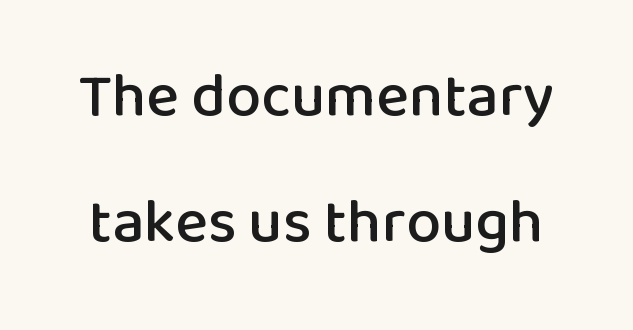
The image shows 62 px sans-serif type, upright; set loose line spacing (2.04x), normal letter spacing, not underlined; low stroke contrast and a medium x-height.
